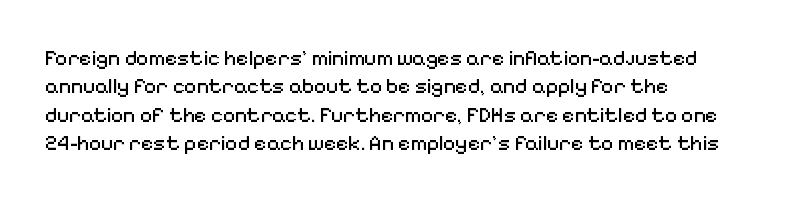
{"italic": "no", "bold": "no", "underline": "no", "align": "left", "line_spacing": "normal", "line_spacing_ratio": 1.35, "letter_spacing": "normal", "letter_spacing_em": 0.0, "glyph_px": 21}
